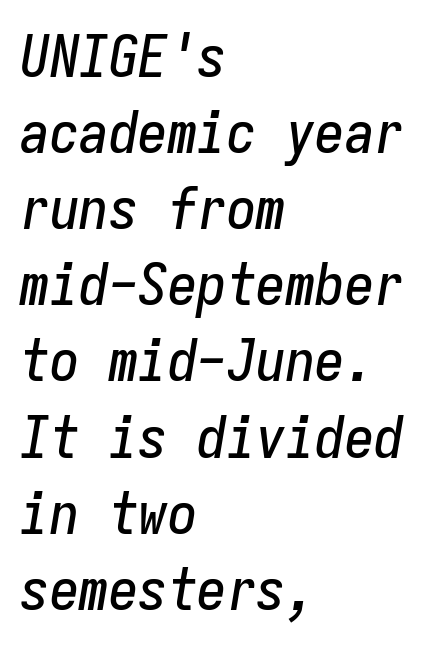
{"italic": "yes", "lean": "right", "slant_degrees": 9, "width": "condensed", "stroke_contrast": "low", "x_height": "medium", "monospaced": "yes", "underline": "no", "align": "left", "line_spacing": "normal", "line_spacing_ratio": 1.29, "letter_spacing": "normal", "letter_spacing_em": 0.0, "glyph_px": 59}
